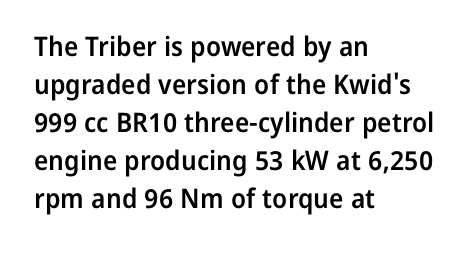
The image shows 27 px text type, upright; set left-aligned, normal line spacing (1.41x), normal letter spacing, not underlined.
